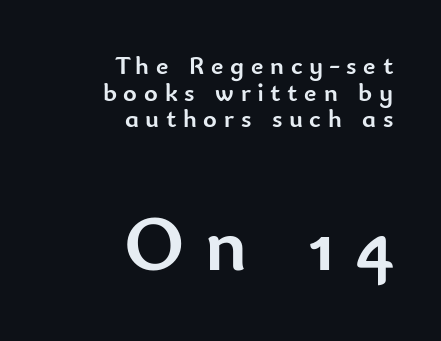
{"serif": "no", "italic": "no", "bold": "yes", "weight": "semibold", "width": "normal", "stroke_contrast": "low", "x_height": "small", "monospaced": "no", "underline": "no", "align": "right", "line_spacing": "tight", "line_spacing_ratio": 1.02, "letter_spacing": "wide", "letter_spacing_em": 0.26, "larger_block": "second", "size_ratio": 3.04, "glyph_px": 79}
